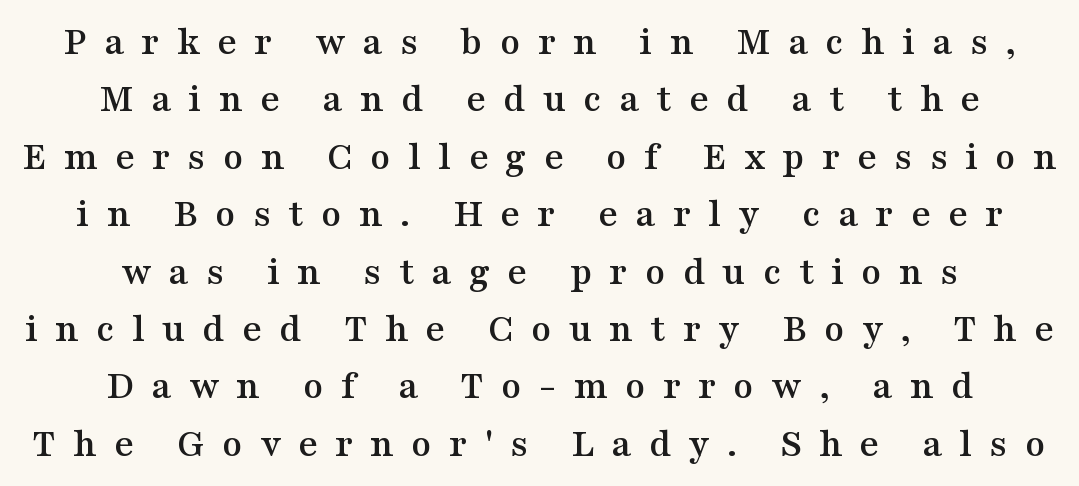
{"serif": "yes", "italic": "no", "width": "wide", "stroke_contrast": "medium", "x_height": "medium", "monospaced": "no", "underline": "no", "align": "center", "line_spacing": "normal", "line_spacing_ratio": 1.4, "letter_spacing": "wide", "letter_spacing_em": 0.42, "glyph_px": 41}
